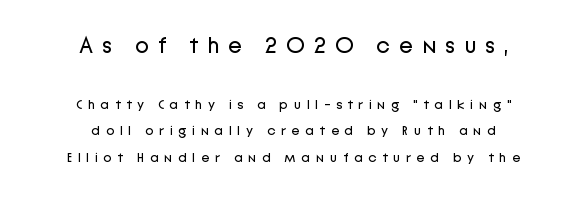
Q: Is the text bold? A: No.
Q: Is the text italic (slanted)? A: No, it is upright.
Q: Is the text underlined? A: No.
Q: How is the paragraph aligned? A: Centered.
Q: Is the spacing between letters normal or unusually wide? A: Unusually wide.
Q: Is the spacing between lines tight, normal or loose? A: Loose.
Q: Which block of text is set in a larger size, the first (top) or the second (bottom)? A: The first (top) one.
